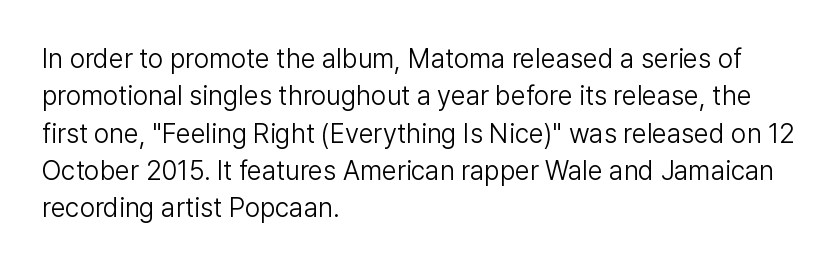
{"italic": "no", "bold": "no", "underline": "no", "align": "left", "line_spacing": "normal", "line_spacing_ratio": 1.38, "letter_spacing": "normal", "letter_spacing_em": 0.0, "glyph_px": 27}
